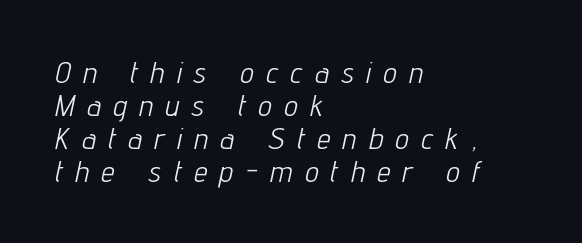
Q: Is the text bold? A: No.
Q: Is the text italic (slanted)? A: Yes, it leans right by about 12 degrees.
Q: Is the text underlined? A: No.
Q: How is the paragraph aligned? A: Left-aligned.
Q: Is the spacing between letters normal or unusually wide? A: Unusually wide.
Q: Is the spacing between lines tight, normal or loose? A: Tight.
Q: Width (condensed, normal, or wide)? A: Condensed.
Q: Stroke contrast? A: Low.
Q: x-height? A: Medium.
Q: Monospaced? A: No.
